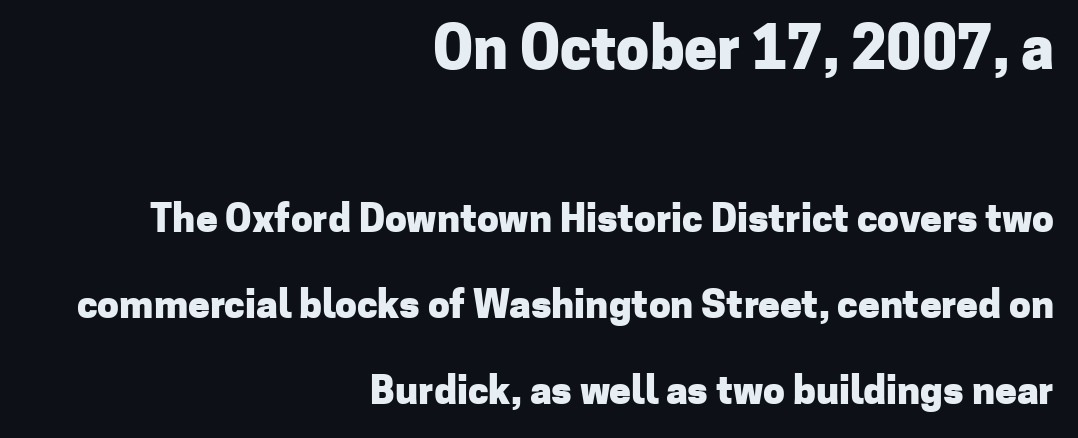
Spacing verdict: proportional, widths tailored to each character. The designer went with a sans here, leaving each stem footless. These lines stack with their right ends in a neat column. Type size steps down from the first block to the second. The letters are bold, with thick, heavy strokes.
